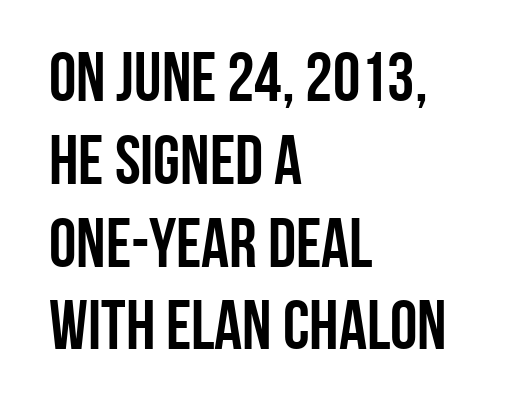
On the weight axis this lands at bold, roughly 700. Compared with typical body copy, the letter spacing here is the same. Type without underlining. The compositor pushed each line to the left boundary. A typesetter would call this proportional, since set widths differ per character. Are there feet on the stems? There aren't — it's a sans.
